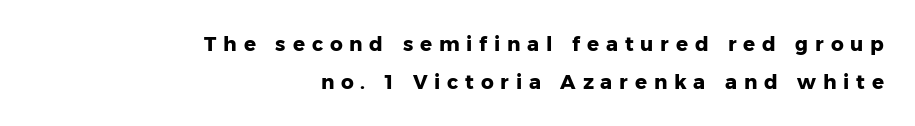
The text block is weighted toward the right margin, trailing off unevenly leftward. The typography opts for an upright posture over an oblique one. Check the space under the baseline: it is left empty. A typesetter would call this heavily tracked-out type. Its strokes are broad and dark, the hallmark of bold type.
